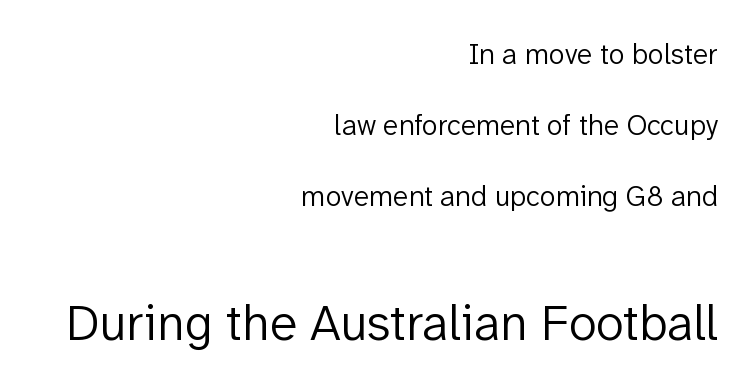
{"serif": "no", "italic": "no", "bold": "no", "weight": "light", "width": "normal", "stroke_contrast": "low", "x_height": "medium", "monospaced": "no", "underline": "no", "align": "right", "line_spacing": "loose", "line_spacing_ratio": 2.45, "letter_spacing": "normal", "letter_spacing_em": 0.0, "larger_block": "second", "size_ratio": 1.76, "glyph_px": 51}
